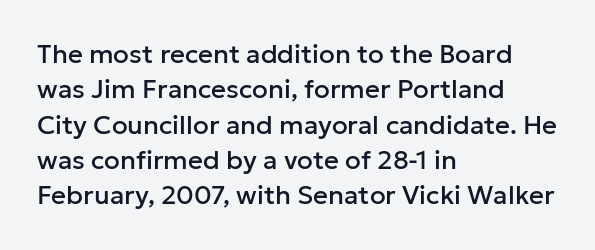
The image shows 26 px text type, upright; set left-aligned, normal line spacing (1.36x), normal letter spacing, not underlined.
